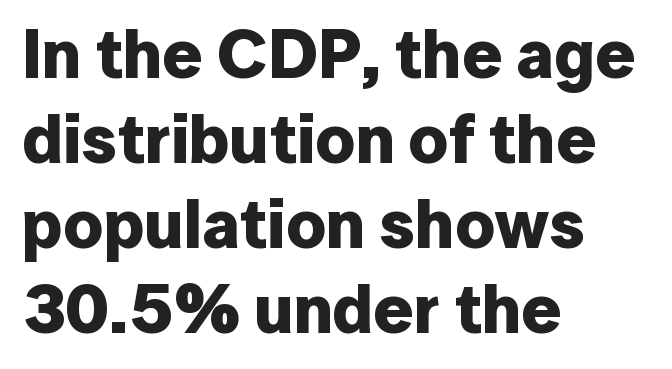
{"serif": "no", "italic": "no", "bold": "yes", "weight": "bold", "width": "normal", "stroke_contrast": "low", "x_height": "medium", "monospaced": "no", "underline": "no", "align": "left", "line_spacing_ratio": 1.23, "letter_spacing": "normal", "letter_spacing_em": 0.0, "glyph_px": 69}
